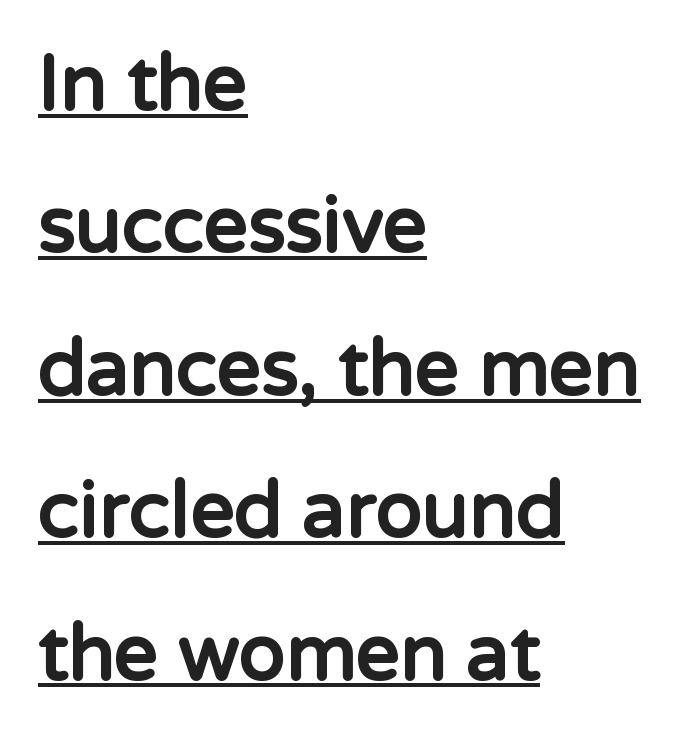
The type family on display is of the sans-serif kind. The lines in this sample share a left origin and differ only in where they stop. Does extra space separate the letters? No, they use regular spacing. A typesetter would call this proportional, since set widths differ per character. Each line of the rendering has a horizontal stroke beneath the glyphs. I'd describe the lettering as bold — thick and assertive.
